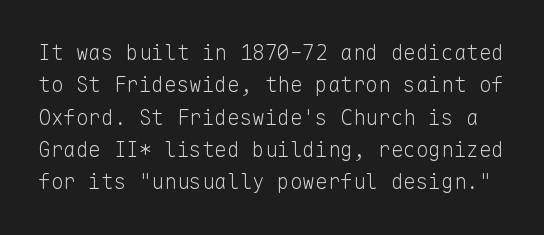
{"italic": "no", "bold": "no", "underline": "no", "line_spacing": "normal", "line_spacing_ratio": 1.54, "letter_spacing": "normal", "letter_spacing_em": 0.0, "glyph_px": 21}
